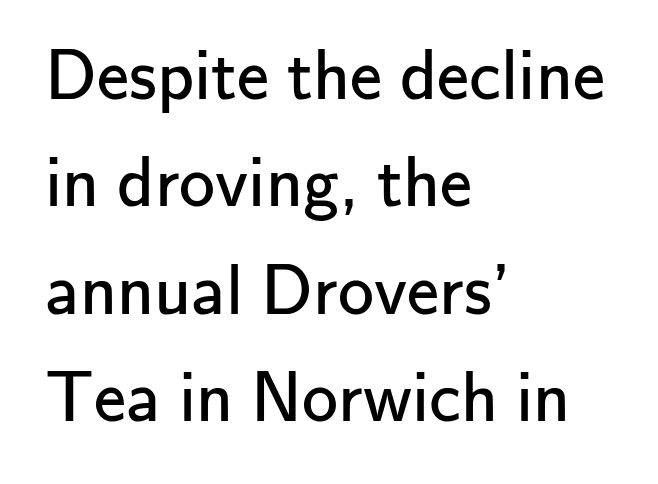
Italic: no, the glyphs are upright roman. This sample uses plain, unmodified letter spacing. A clean baseline with only descenders dipping below it. Compared with a centered layout, this one pins lines to the left instead. A light-to-regular cut is what we see here. Grotesque or geometric, the face here clearly has no serifs.
